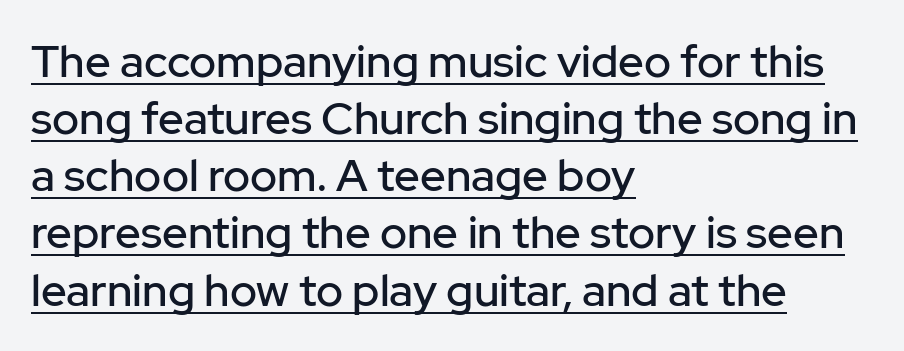
Q: Is the text italic (slanted)? A: No, it is upright.
Q: Is the typeface a serif or a sans-serif typeface? A: Sans-serif.
Q: Is the text underlined? A: Yes.
Q: How is the paragraph aligned? A: Left-aligned.
Q: Is the spacing between letters normal or unusually wide? A: Normal.
Q: Is the spacing between lines tight, normal or loose? A: Normal.
Q: Width (condensed, normal, or wide)? A: Normal.
Q: Stroke contrast? A: Low.
Q: x-height? A: Medium.
Q: Monospaced? A: No.
